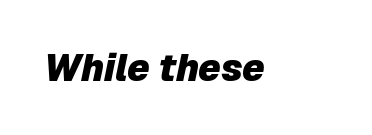
The image shows 37 px heavy type, italic (leaning right); set normal letter spacing, not underlined; low stroke contrast and a medium x-height.
